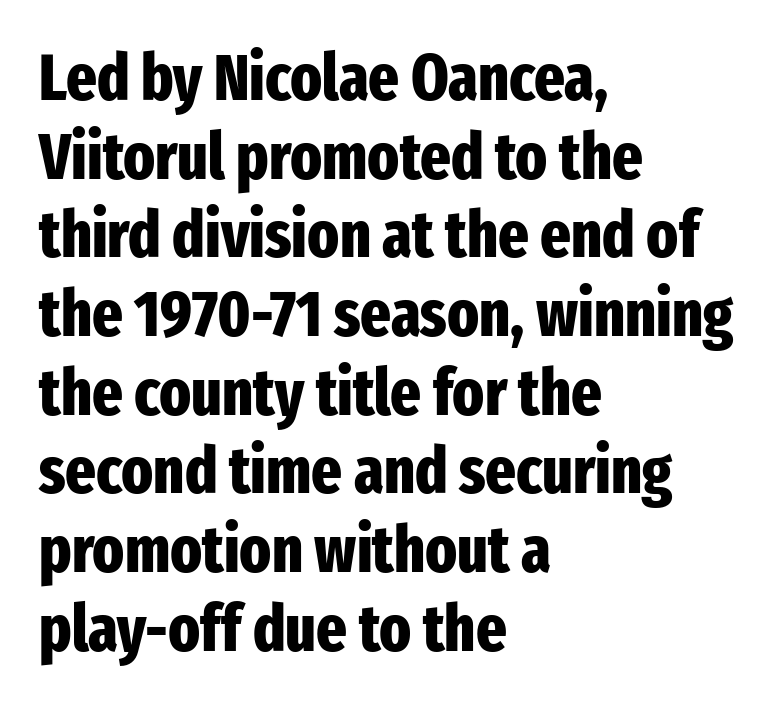
The image shows 65 px heavy, condensed sans-serif type, upright; set left-aligned, line spacing 1.21x, normal letter spacing, not underlined; low stroke contrast and a medium x-height.
